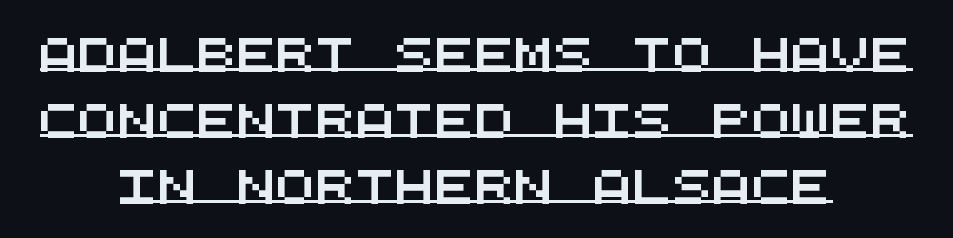
{"serif": "no", "width": "wide", "stroke_contrast": "medium", "x_height": "large", "monospaced": "yes", "underline": "yes", "align": "center", "line_spacing": "loose", "line_spacing_ratio": 2.0, "letter_spacing": "normal", "letter_spacing_em": 0.0, "glyph_px": 33}
